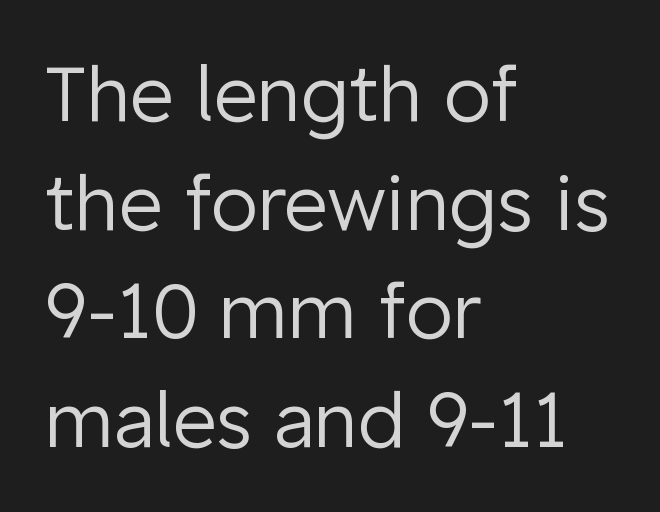
{"serif": "no", "italic": "no", "bold": "no", "weight": "regular", "width": "normal", "stroke_contrast": "low", "x_height": "medium", "monospaced": "no", "underline": "no", "align": "left", "line_spacing": "normal", "line_spacing_ratio": 1.43, "letter_spacing": "normal", "letter_spacing_em": 0.0, "glyph_px": 76}
